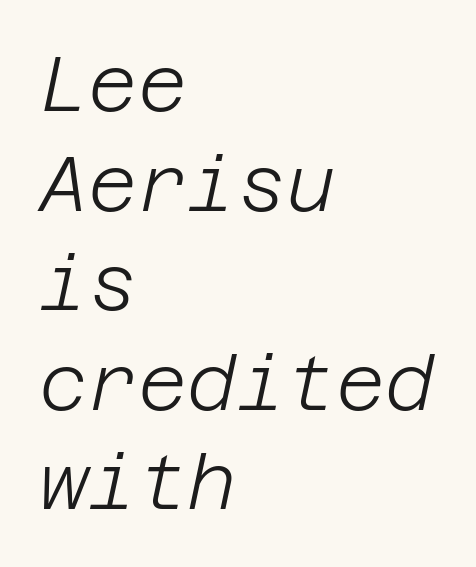
{"italic": "yes", "lean": "right", "slant_degrees": 12, "bold": "no", "weight": "light", "width": "normal", "stroke_contrast": "low", "x_height": "large", "underline": "no", "align": "left", "line_spacing": "normal", "line_spacing_ratio": 1.31, "letter_spacing": "normal", "letter_spacing_em": 0.0, "glyph_px": 76}
